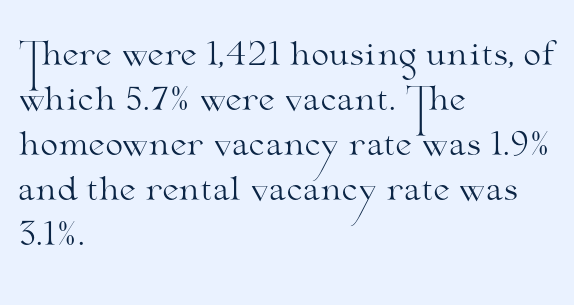
Q: Is the text bold? A: No.
Q: Is the text italic (slanted)? A: No, it is upright.
Q: Is the typeface a serif or a sans-serif typeface? A: Serif.
Q: Is the text underlined? A: No.
Q: How is the paragraph aligned? A: Left-aligned.
Q: Is the spacing between letters normal or unusually wide? A: Normal.
Q: Is the spacing between lines tight, normal or loose? A: Normal.
Q: Width (condensed, normal, or wide)? A: Wide.
Q: Stroke contrast? A: Medium.
Q: x-height? A: Small.
Q: Monospaced? A: No.
